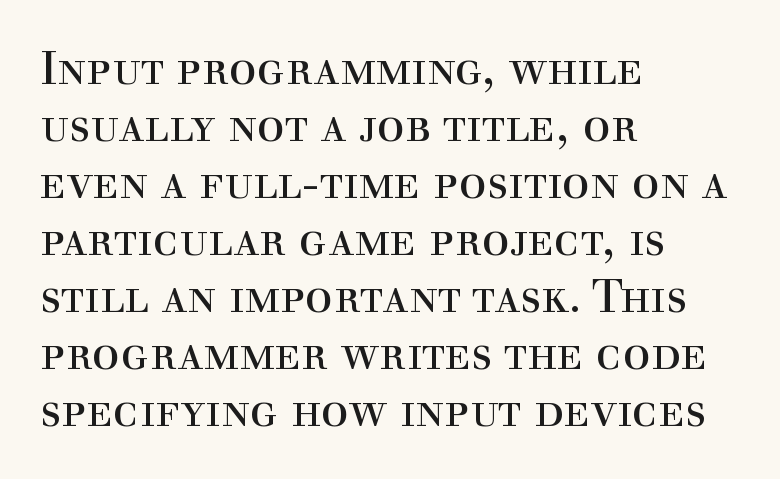
This sample is left-justified, so line endings fall wherever the words run out. This is not heavy type; no bold has been used. The passage shown has conventional tracking throughout. Little horizontal feet cap the strokes, marking this as serif type.
